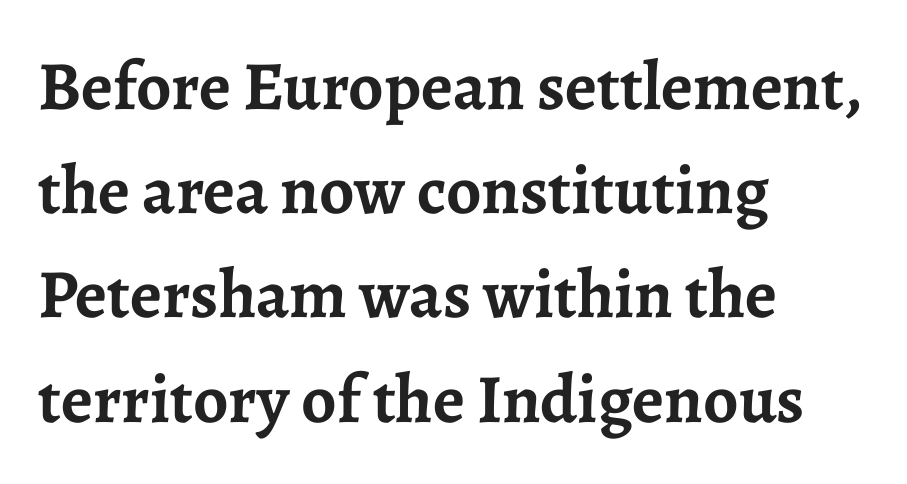
The image shows 69 px semibold serif type, upright; set left-aligned, normal line spacing (1.51x), normal letter spacing, not underlined; low stroke contrast and a medium x-height.
